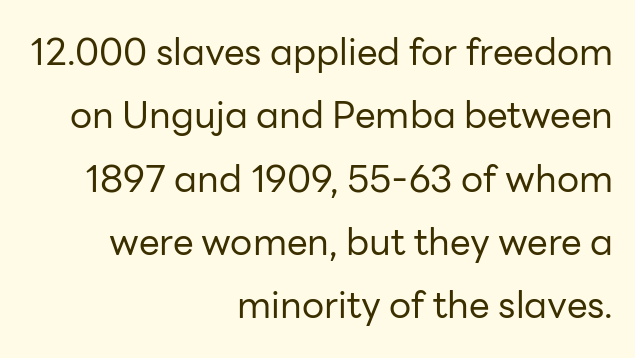
The image shows 37 px regular-weight sans-serif type, upright; set right-aligned, line spacing 1.71x, normal letter spacing, not underlined; low stroke contrast and a medium x-height.
